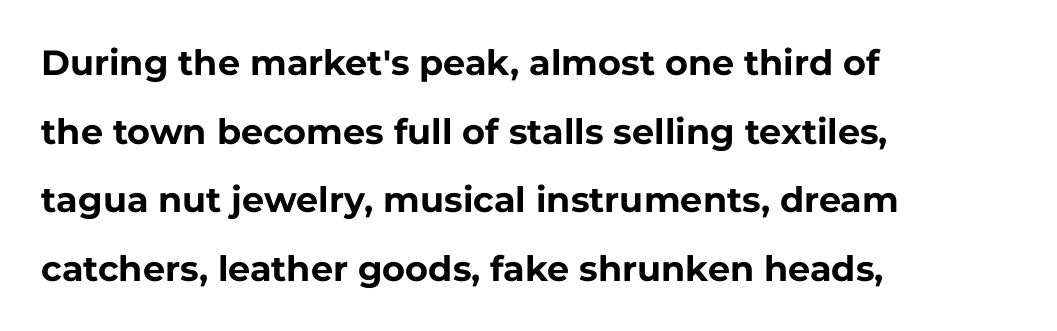
The image shows 35 px bold sans-serif type, upright; set left-aligned, loose line spacing (1.96x), normal letter spacing, not underlined; low stroke contrast and a medium x-height.
